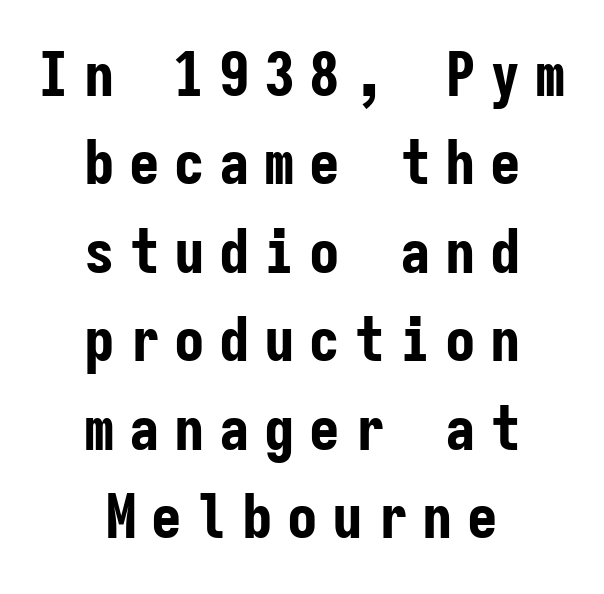
{"serif": "no", "italic": "no", "bold": "yes", "weight": "bold", "width": "condensed", "stroke_contrast": "low", "x_height": "medium", "monospaced": "yes", "underline": "no", "align": "center", "line_spacing": "normal", "line_spacing_ratio": 1.45, "letter_spacing": "wide", "letter_spacing_em": 0.24, "glyph_px": 61}
